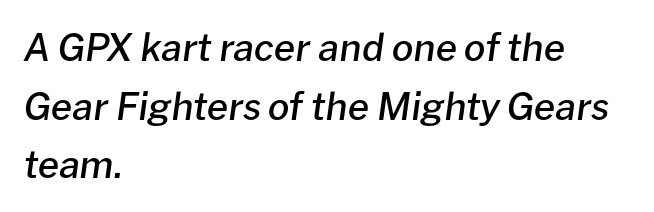
Rendered with sloped, italic letterforms. Standard letterfit; no display-style spreading of the glyphs. Looks like regular typesetting: each glyph gets only the width it needs. Descender tails drop into unmarked territory. Caption: multi-line text, flush left, ragged right. Weight: semibold (demi).
